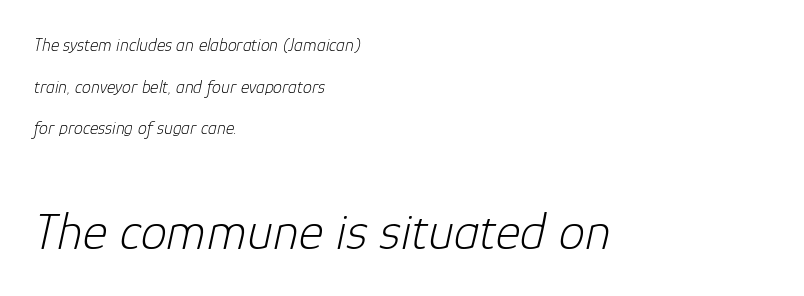
Q: Is the text bold? A: No.
Q: Is the text italic (slanted)? A: Yes, it leans right by about 12 degrees.
Q: Is the text underlined? A: No.
Q: How is the paragraph aligned? A: Left-aligned.
Q: Is the spacing between letters normal or unusually wide? A: Normal.
Q: Is the spacing between lines tight, normal or loose? A: Loose.
Q: Which block of text is set in a larger size, the first (top) or the second (bottom)? A: The second (bottom) one.
Q: Width (condensed, normal, or wide)? A: Normal.
Q: Stroke contrast? A: Low.
Q: x-height? A: Medium.
Q: Monospaced? A: No.
